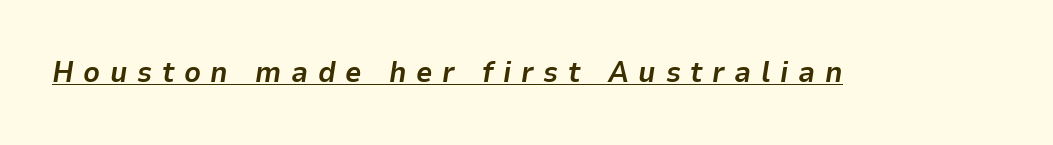
Q: Is the text bold? A: Yes.
Q: Is the text italic (slanted)? A: Yes, it leans right by about 9 degrees.
Q: Is the text underlined? A: Yes.
Q: Is the spacing between letters normal or unusually wide? A: Unusually wide.
Q: Width (condensed, normal, or wide)? A: Normal.
Q: Stroke contrast? A: Low.
Q: x-height? A: Medium.
Q: Monospaced? A: No.
